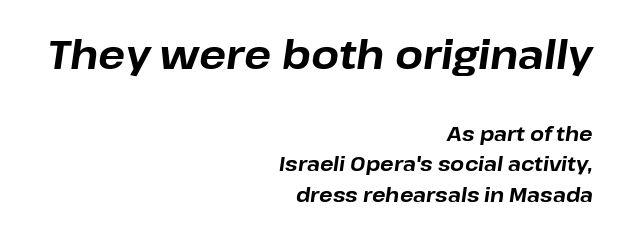
{"italic": "yes", "lean": "right", "slant_degrees": 8, "bold": "yes", "weight": "bold", "width": "normal", "stroke_contrast": "low", "x_height": "medium", "monospaced": "no", "underline": "no", "align": "right", "line_spacing": "normal", "line_spacing_ratio": 1.52, "letter_spacing": "normal", "letter_spacing_em": 0.0, "larger_block": "first", "size_ratio": 2.0, "glyph_px": 40}
